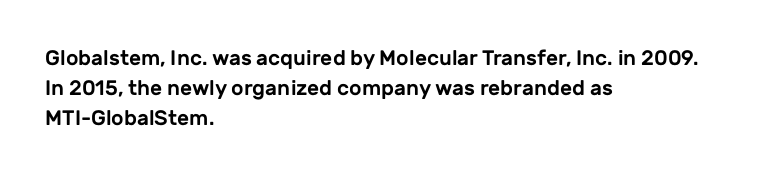
Q: Is the text italic (slanted)? A: No, it is upright.
Q: Is the text underlined? A: No.
Q: How is the paragraph aligned? A: Left-aligned.
Q: Is the spacing between letters normal or unusually wide? A: Normal.
Q: Is the spacing between lines tight, normal or loose? A: Normal.
